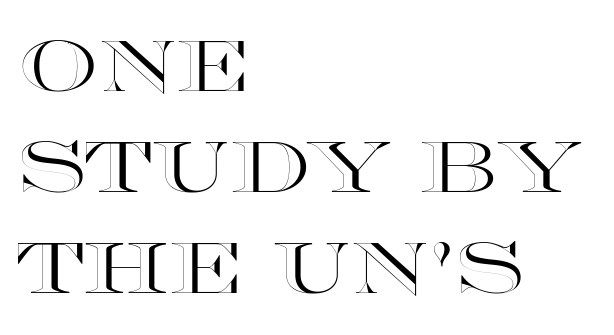
{"italic": "no", "width": "wide", "x_height": "large", "monospaced": "no", "underline": "no", "align": "left", "line_spacing": "normal", "line_spacing_ratio": 1.42, "letter_spacing": "normal", "letter_spacing_em": 0.0, "glyph_px": 71}
